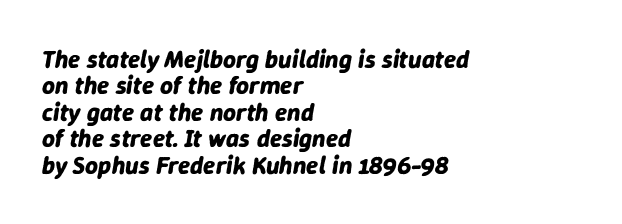
The image shows 25 px bold type, italic (leaning right); set left-aligned, tight line spacing (1.06x), normal letter spacing, not underlined.
